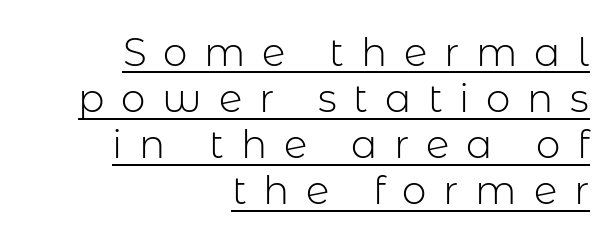
Q: Is the text bold? A: No.
Q: Is the text italic (slanted)? A: No, it is upright.
Q: Is the typeface a serif or a sans-serif typeface? A: Sans-serif.
Q: Is the text underlined? A: Yes.
Q: How is the paragraph aligned? A: Right-aligned.
Q: Is the spacing between letters normal or unusually wide? A: Unusually wide.
Q: Width (condensed, normal, or wide)? A: Normal.
Q: Stroke contrast? A: Low.
Q: x-height? A: Medium.
Q: Monospaced? A: No.
